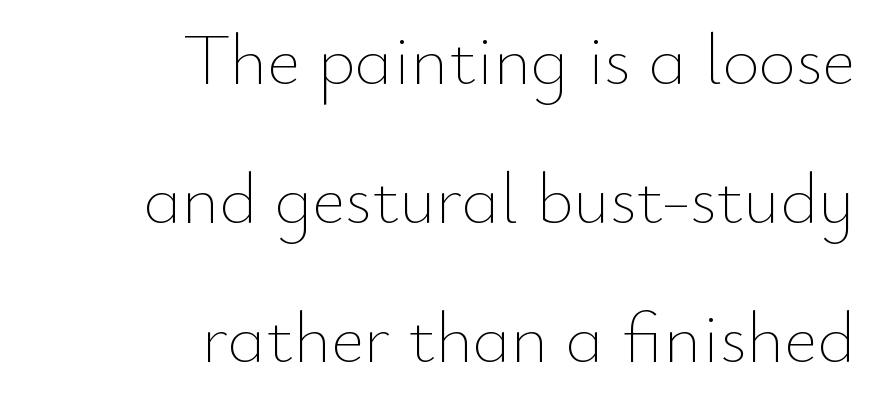
Q: Is the text bold? A: No.
Q: Is the text italic (slanted)? A: No, it is upright.
Q: Is the text underlined? A: No.
Q: How is the paragraph aligned? A: Right-aligned.
Q: Is the spacing between letters normal or unusually wide? A: Normal.
Q: Is the spacing between lines tight, normal or loose? A: Loose.
Q: Width (condensed, normal, or wide)? A: Normal.
Q: Stroke contrast? A: Low.
Q: x-height? A: Small.
Q: Monospaced? A: No.
